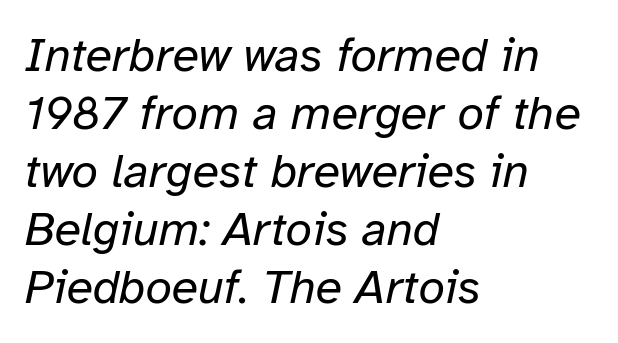
Q: Is the text bold? A: No.
Q: Is the text italic (slanted)? A: Yes, it leans right by about 12 degrees.
Q: Is the text underlined? A: No.
Q: How is the paragraph aligned? A: Left-aligned.
Q: Is the spacing between letters normal or unusually wide? A: Normal.
Q: Width (condensed, normal, or wide)? A: Normal.
Q: Stroke contrast? A: Low.
Q: x-height? A: Medium.
Q: Monospaced? A: No.
